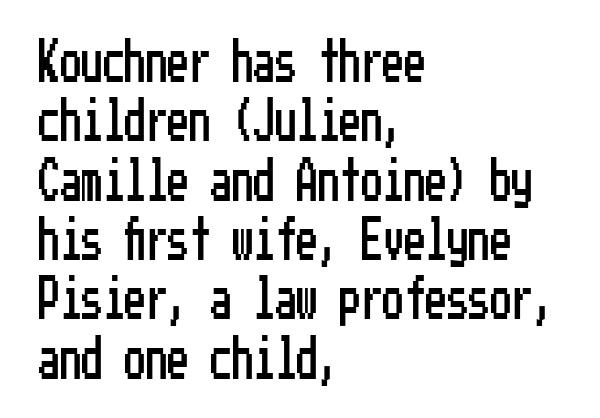
Q: Is the text italic (slanted)? A: No, it is upright.
Q: Is the typeface a serif or a sans-serif typeface? A: Sans-serif.
Q: Is the text underlined? A: No.
Q: How is the paragraph aligned? A: Left-aligned.
Q: Is the spacing between letters normal or unusually wide? A: Normal.
Q: Is the spacing between lines tight, normal or loose? A: Normal.
Q: Width (condensed, normal, or wide)? A: Condensed.
Q: Stroke contrast? A: Low.
Q: x-height? A: Medium.
